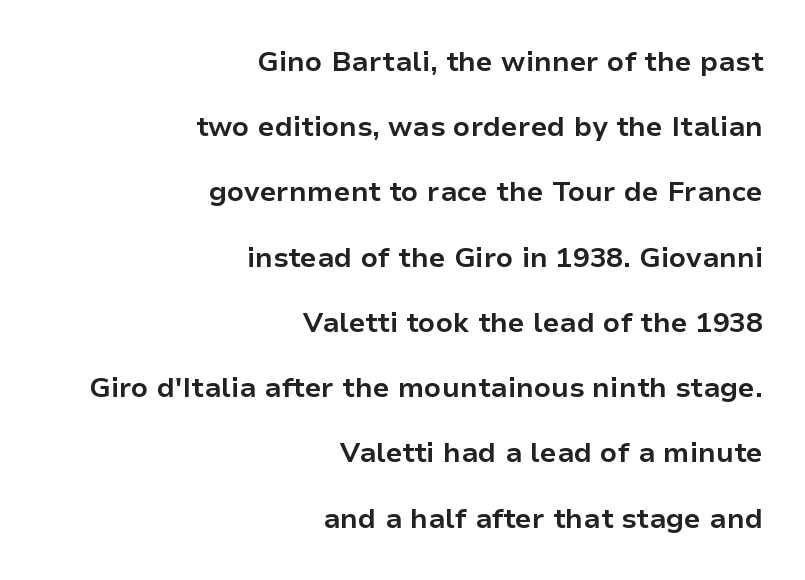
Alignment: flush right. The letters carry no serifs — their stems end cleanly without finishing strokes. Character widths vary here, with narrow letters taking less room than wide ones. Vertically, the passage feels expansive, rows floating well apart. Nope, not italic — everything's standing straight. The strip under each line holds only bare page.
